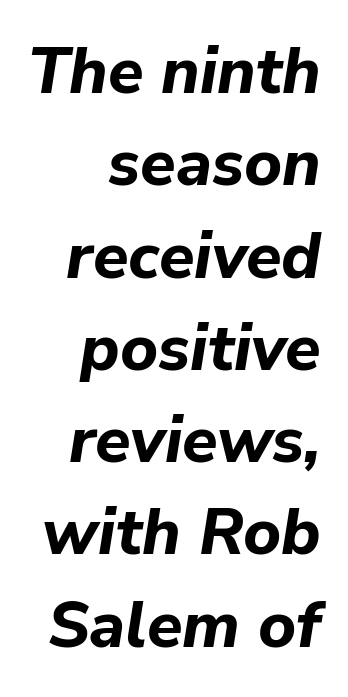
The image shows 65 px bold type, italic (leaning right); set right-aligned, normal line spacing (1.42x), normal letter spacing, not underlined; low stroke contrast and a medium x-height.
